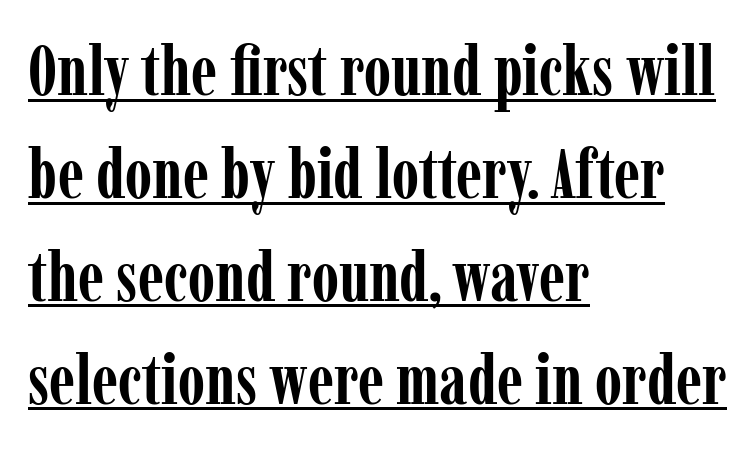
The image shows 70 px semibold, condensed serif type, upright; set left-aligned, normal line spacing (1.47x), normal letter spacing, underlined; low stroke contrast and a medium x-height.
